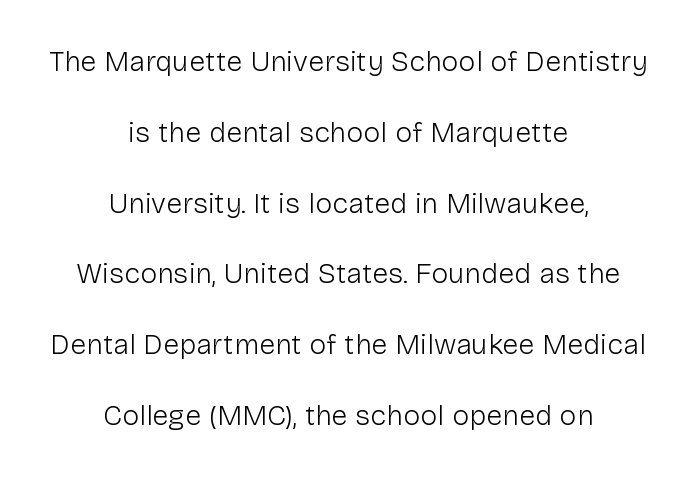
No heavy texture on the line: the type isn't bold. The rag falls on both sides of this text block equally. Unmarked baselines from the first word to the last. Whoever set this chose breathing room over compactness in the vertical rhythm. Each letter keeps its own natural width here, so spacing adapts to shape. Nothing unusual about the tracking: characters are spaced as the font intends.
